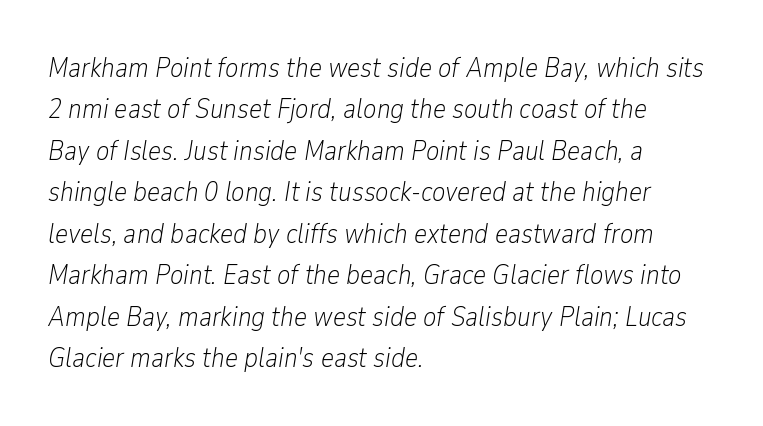
Caption: standard tracking, unaltered. The string is rendered with underlining switched off. Regarding leading, the lines here are spaced in the standard way. Here the designer chose a conventional face with non-uniform glyph widths.
